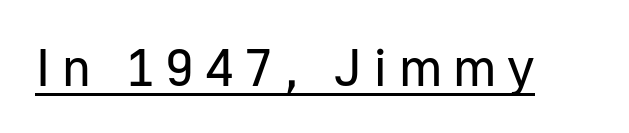
{"serif": "no", "italic": "no", "bold": "no", "weight": "regular", "width": "normal", "stroke_contrast": "low", "x_height": "medium", "monospaced": "no", "underline": "yes", "letter_spacing": "wide", "letter_spacing_em": 0.21, "glyph_px": 52}
